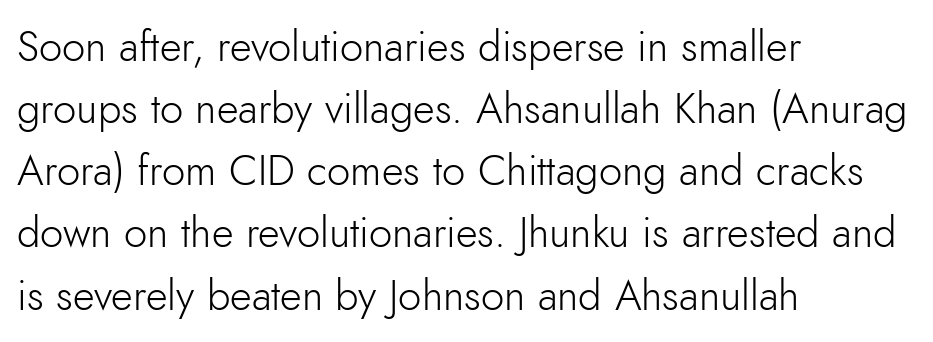
{"serif": "no", "italic": "no", "bold": "no", "weight": "light", "width": "normal", "stroke_contrast": "low", "x_height": "small", "monospaced": "no", "underline": "no", "align": "left", "line_spacing": "normal", "line_spacing_ratio": 1.48, "letter_spacing": "normal", "letter_spacing_em": 0.0, "glyph_px": 42}
